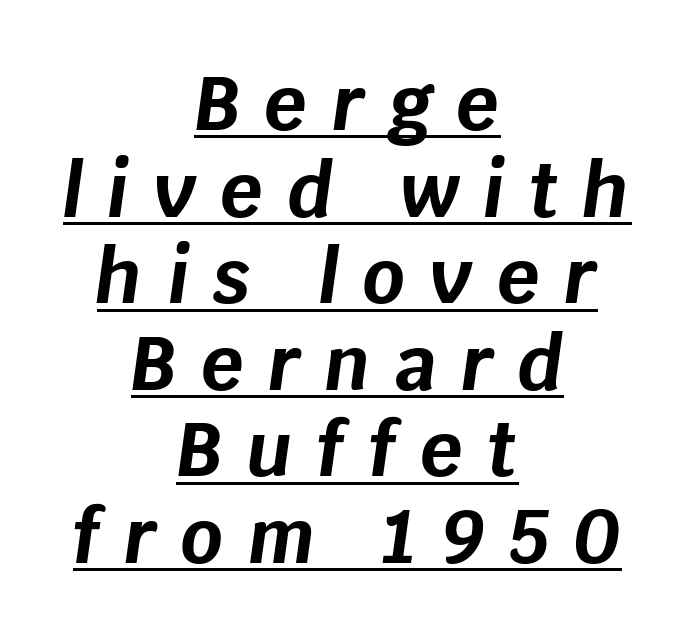
Q: Is the text bold? A: Yes.
Q: Is the text italic (slanted)? A: Yes, it leans right by about 8 degrees.
Q: Is the text underlined? A: Yes.
Q: How is the paragraph aligned? A: Centered.
Q: Is the spacing between letters normal or unusually wide? A: Unusually wide.
Q: Width (condensed, normal, or wide)? A: Normal.
Q: Stroke contrast? A: Low.
Q: x-height? A: Large.
Q: Monospaced? A: No.
